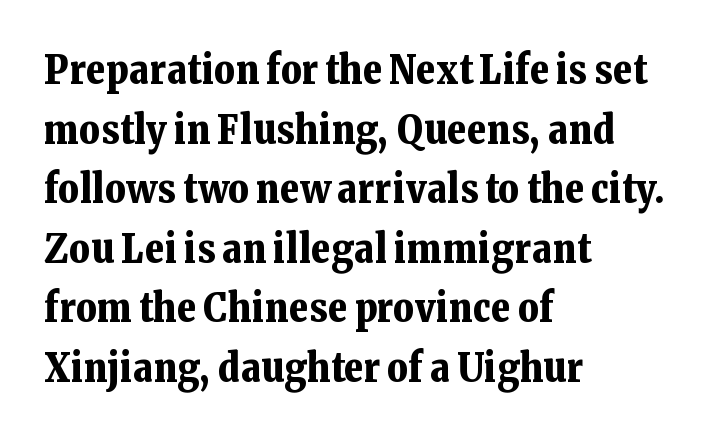
Q: Is the text bold? A: Yes.
Q: Is the text italic (slanted)? A: No, it is upright.
Q: Is the typeface a serif or a sans-serif typeface? A: Serif.
Q: Is the text underlined? A: No.
Q: How is the paragraph aligned? A: Left-aligned.
Q: Is the spacing between letters normal or unusually wide? A: Normal.
Q: Is the spacing between lines tight, normal or loose? A: Normal.
Q: Width (condensed, normal, or wide)? A: Normal.
Q: Stroke contrast? A: Low.
Q: x-height? A: Medium.
Q: Monospaced? A: No.
